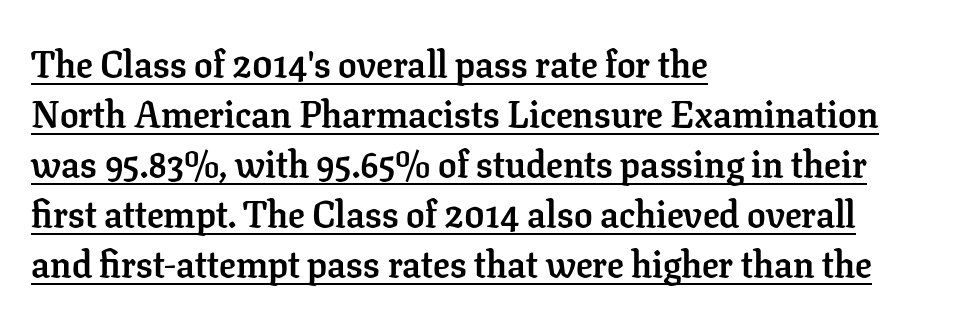
Q: Is the text bold? A: Yes.
Q: Is the text italic (slanted)? A: No, it is upright.
Q: Is the typeface a serif or a sans-serif typeface? A: Serif.
Q: Is the text underlined? A: Yes.
Q: How is the paragraph aligned? A: Left-aligned.
Q: Is the spacing between letters normal or unusually wide? A: Normal.
Q: Is the spacing between lines tight, normal or loose? A: Normal.
Q: Width (condensed, normal, or wide)? A: Normal.
Q: Stroke contrast? A: Low.
Q: x-height? A: Medium.
Q: Monospaced? A: No.
